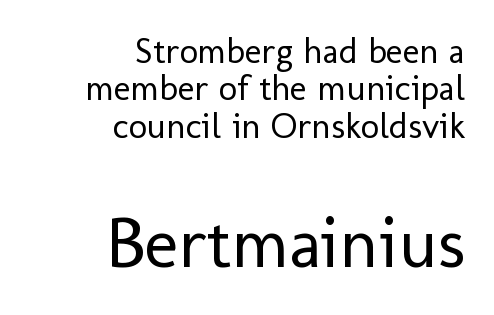
Q: Is the text bold? A: No.
Q: Is the text italic (slanted)? A: No, it is upright.
Q: Is the typeface a serif or a sans-serif typeface? A: Sans-serif.
Q: Is the text underlined? A: No.
Q: How is the paragraph aligned? A: Right-aligned.
Q: Is the spacing between letters normal or unusually wide? A: Normal.
Q: Is the spacing between lines tight, normal or loose? A: Tight.
Q: Which block of text is set in a larger size, the first (top) or the second (bottom)? A: The second (bottom) one.
Q: Width (condensed, normal, or wide)? A: Normal.
Q: Stroke contrast? A: Low.
Q: x-height? A: Medium.
Q: Monospaced? A: No.
